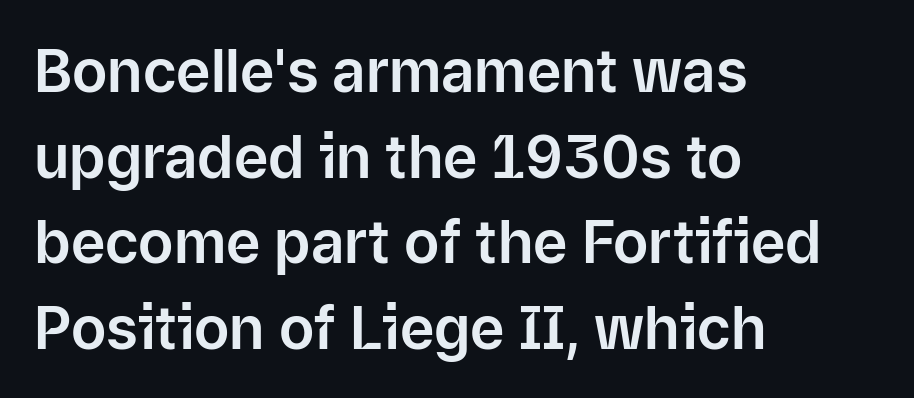
The rendering uses natural spacing where letterforms have individual widths. Does the type have serifs? No, each stem ends abruptly. The space between consecutive lines is moderate. The space beneath each line is pristine and unruled. The line texture is even and compact thanks to regular tracking.
